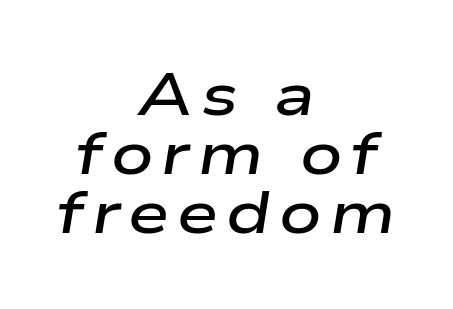
Semibold letterforms, between regular and bold. The passage shown is typed in a proportional face where columns would drift. The glyphs are unaccompanied by any horizontal stroke below them. One glance says dense: line gaps are narrower than usual.
